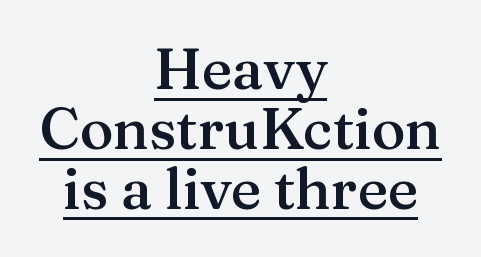
Q: Is the text bold? A: Semi-bold.
Q: Is the text italic (slanted)? A: No, it is upright.
Q: Is the typeface a serif or a sans-serif typeface? A: Serif.
Q: Is the text underlined? A: Yes.
Q: How is the paragraph aligned? A: Centered.
Q: Is the spacing between letters normal or unusually wide? A: Normal.
Q: Is the spacing between lines tight, normal or loose? A: Tight.
Q: Width (condensed, normal, or wide)? A: Normal.
Q: Stroke contrast? A: Medium.
Q: x-height? A: Medium.
Q: Monospaced? A: No.
